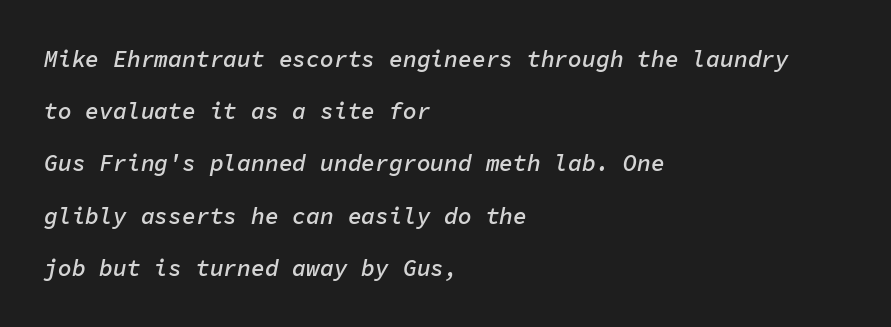
Layout note: lines flush left. In terms of posture, this sample is oblique. The passage shown stacks its lines with a broad gap. Characters follow at the spacing the type designer built in. The string is rendered with underlining switched off. This is moderately heavy type, rendered in semibold.
